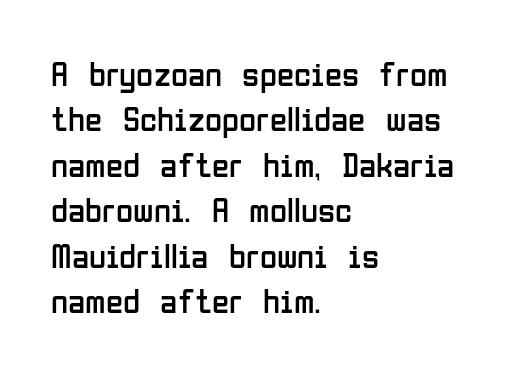
The image shows 35 px regular-weight, condensed sans-serif type, upright; set left-aligned, normal line spacing (1.3x), normal letter spacing, not underlined; low stroke contrast and a medium x-height.
